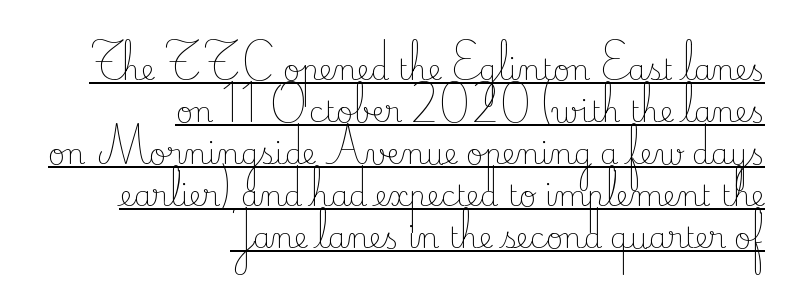
{"serif": "yes", "italic": "no", "bold": "no", "weight": "light", "width": "normal", "stroke_contrast": "low", "x_height": "small", "monospaced": "no", "underline": "yes", "align": "right", "line_spacing": "normal", "line_spacing_ratio": 1.45, "letter_spacing": "normal", "letter_spacing_em": 0.0, "glyph_px": 29}
